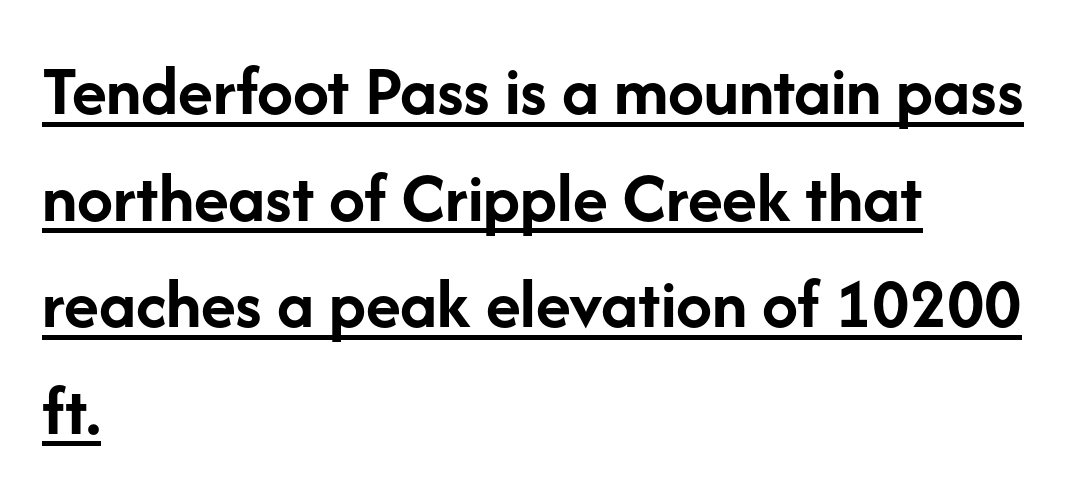
The vertical gap from one line to the next is medium. The compositor pushed each line to the left boundary. A typesetter would call this proportional, since set widths differ per character. Regarding serifs, this sample does without them. Is the letter spacing exaggerated? No — it looks like the ordinary default.
